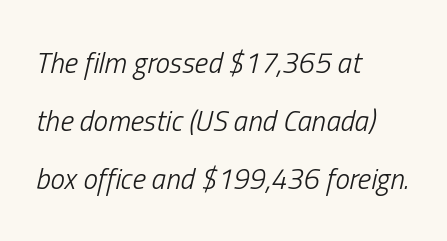
The image shows 29 px light, condensed type, italic (leaning right); set left-aligned, loose line spacing (2.0x), normal letter spacing, not underlined; low stroke contrast and a medium x-height.
